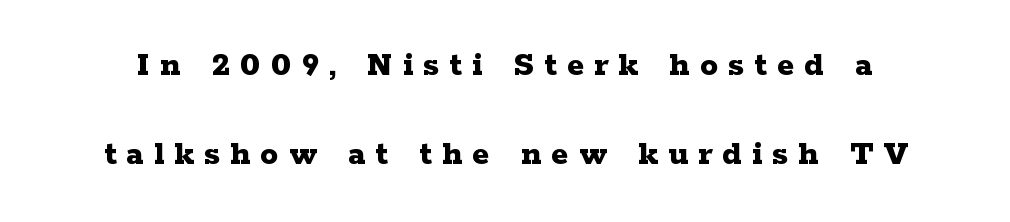
{"serif": "yes", "italic": "no", "bold": "yes", "weight": "bold", "width": "wide", "stroke_contrast": "low", "x_height": "medium", "monospaced": "no", "underline": "no", "line_spacing": "loose", "line_spacing_ratio": 2.48, "letter_spacing": "wide", "letter_spacing_em": 0.28, "glyph_px": 36}
